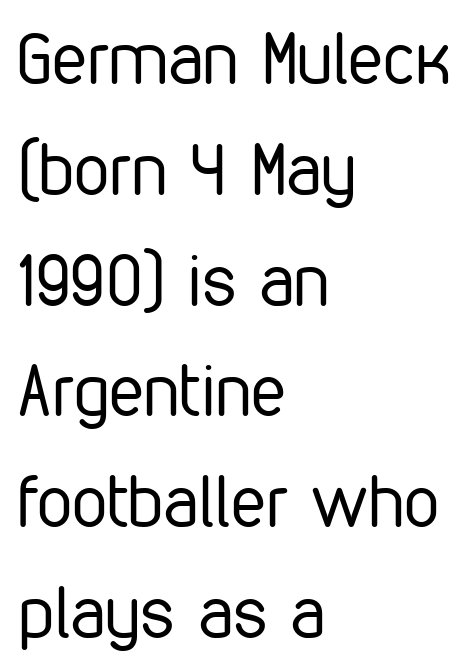
{"serif": "no", "italic": "no", "bold": "no", "weight": "regular", "width": "condensed", "stroke_contrast": "low", "x_height": "medium", "monospaced": "no", "underline": "no", "align": "left", "line_spacing": "normal", "line_spacing_ratio": 1.56, "letter_spacing": "normal", "letter_spacing_em": 0.0, "glyph_px": 71}
